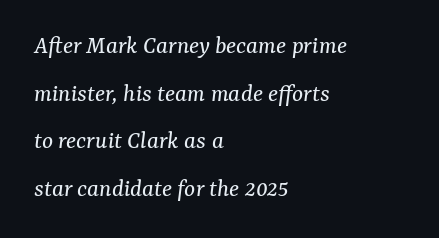
Q: Is the text bold? A: No.
Q: Is the text italic (slanted)? A: Yes, it leans right by about 7 degrees.
Q: Is the text underlined? A: No.
Q: How is the paragraph aligned? A: Left-aligned.
Q: Is the spacing between letters normal or unusually wide? A: Normal.
